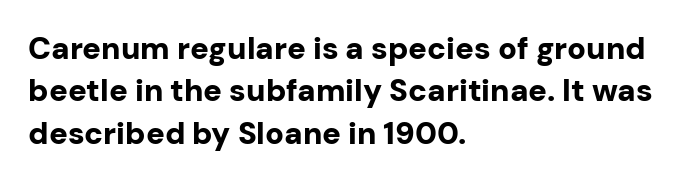
{"serif": "no", "italic": "no", "bold": "yes", "weight": "bold", "width": "normal", "stroke_contrast": "low", "x_height": "medium", "monospaced": "no", "underline": "no", "align": "left", "line_spacing": "normal", "line_spacing_ratio": 1.37, "letter_spacing": "normal", "letter_spacing_em": 0.0, "glyph_px": 31}
